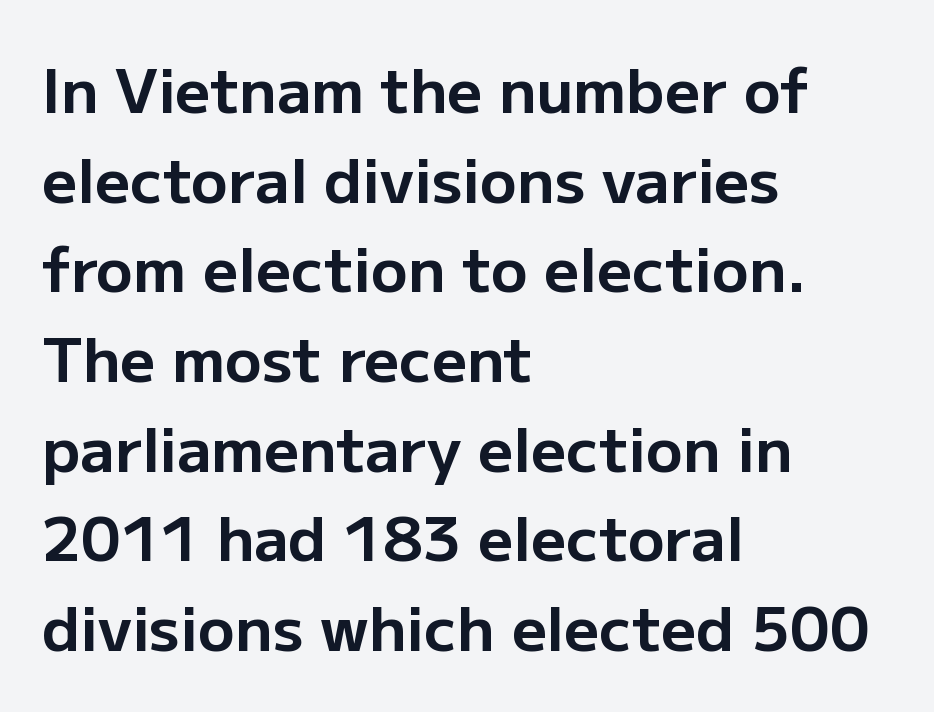
Q: Is the text bold? A: Yes.
Q: Is the text italic (slanted)? A: No, it is upright.
Q: Is the typeface a serif or a sans-serif typeface? A: Sans-serif.
Q: Is the text underlined? A: No.
Q: How is the paragraph aligned? A: Left-aligned.
Q: Is the spacing between letters normal or unusually wide? A: Normal.
Q: Is the spacing between lines tight, normal or loose? A: Normal.
Q: Width (condensed, normal, or wide)? A: Normal.
Q: Stroke contrast? A: Low.
Q: x-height? A: Medium.
Q: Monospaced? A: No.
